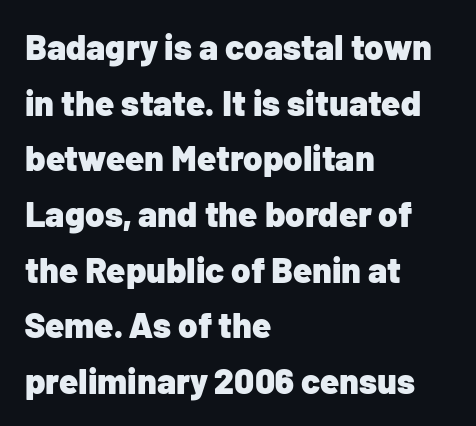
{"serif": "no", "italic": "no", "bold": "yes", "weight": "heavy", "width": "normal", "stroke_contrast": "low", "x_height": "medium", "monospaced": "no", "underline": "no", "align": "left", "line_spacing": "normal", "line_spacing_ratio": 1.59, "letter_spacing": "normal", "letter_spacing_em": 0.0, "glyph_px": 35}
